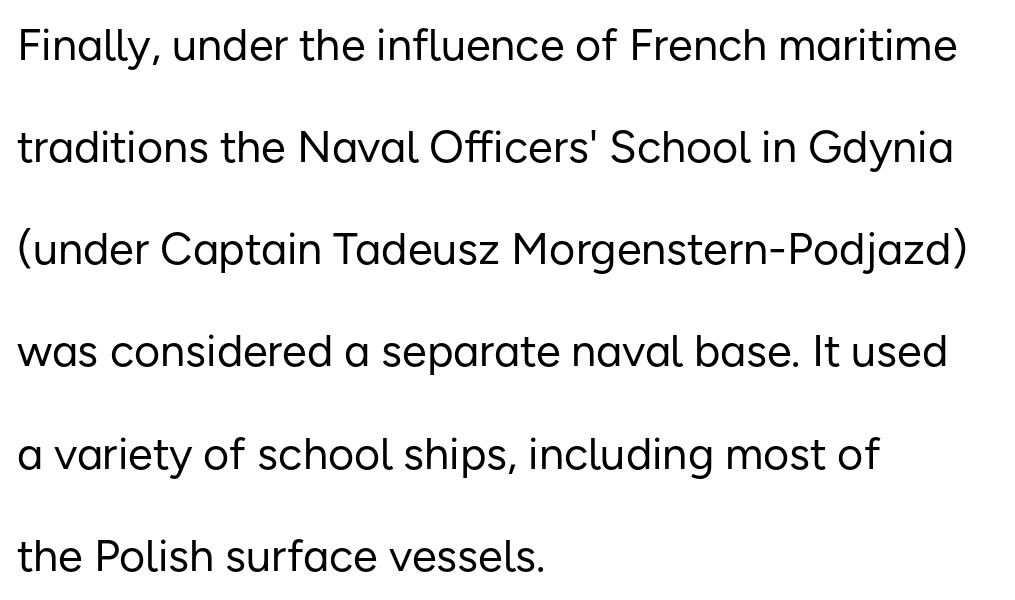
If you drew a line through each stem, it would be perfectly vertical. A classic flush-left, rag-right setting is used for this passage. Lines of text with bare space underneath. Stroke mass is kept to a normal reading level or below.
